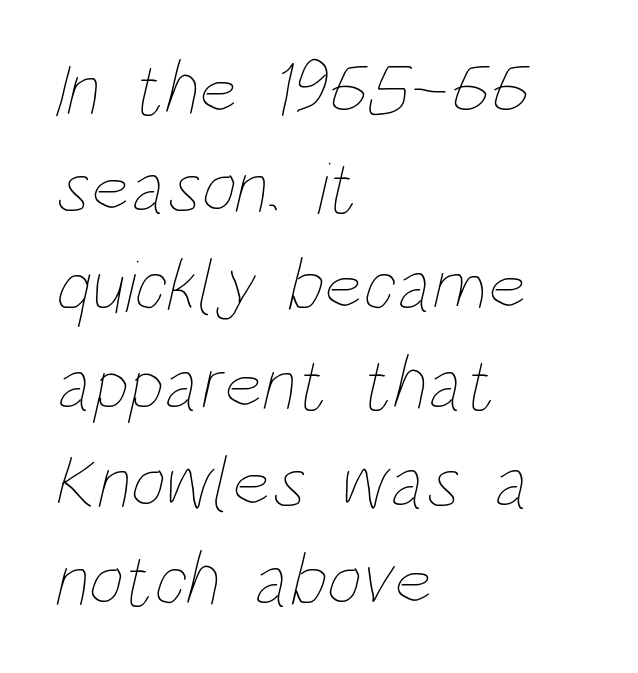
{"bold": "no", "weight": "thin", "width": "condensed", "stroke_contrast": "low", "x_height": "large", "monospaced": "no", "underline": "no", "align": "left", "line_spacing": "normal", "line_spacing_ratio": 1.31, "letter_spacing": "normal", "letter_spacing_em": 0.0, "glyph_px": 75}
